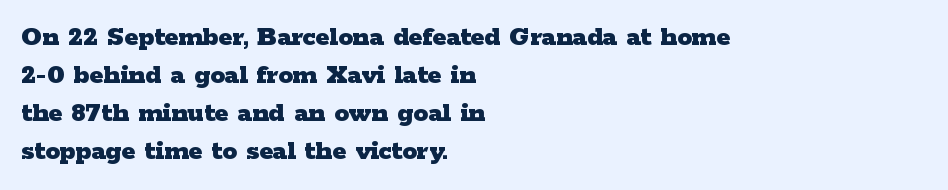
The face used here is proportionally spaced, like ordinary book or web type. The line texture is even and compact thanks to regular tracking. Set as a true bold cut, around the 700 mark. Note: serifs present on the glyphs. Upright lettering throughout.
